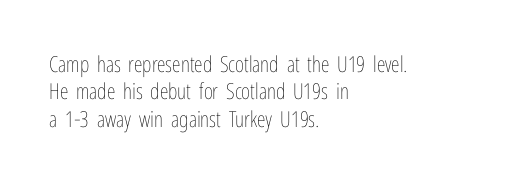
Q: Is the text bold? A: No.
Q: Is the text italic (slanted)? A: No, it is upright.
Q: Is the text underlined? A: No.
Q: How is the paragraph aligned? A: Left-aligned.
Q: Is the spacing between letters normal or unusually wide? A: Normal.
